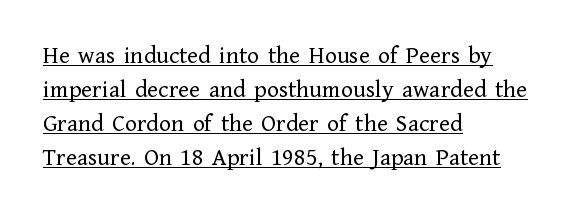
{"italic": "no", "bold": "no", "underline": "yes", "align": "left", "line_spacing": "normal", "line_spacing_ratio": 1.36, "letter_spacing": "normal", "letter_spacing_em": 0.0, "glyph_px": 25}
